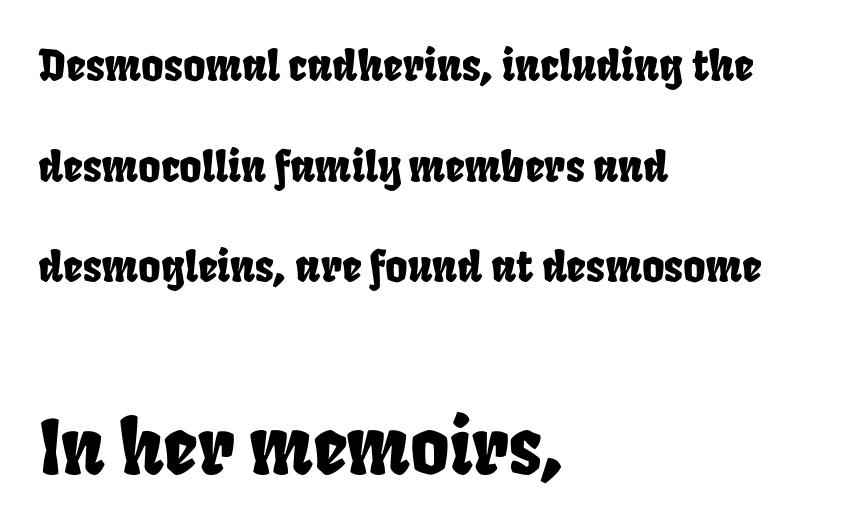
The zone under the glyphs is completely vacant. These lines are rendered in a variable-pitch font. These two chunks differ in scale, with the bottom chunk taking the larger measure. Caption: multi-line text, flush left, ragged right. If you measured baseline to baseline, you'd find a long distance. The passage shown is typeset with a sans-serif family.
